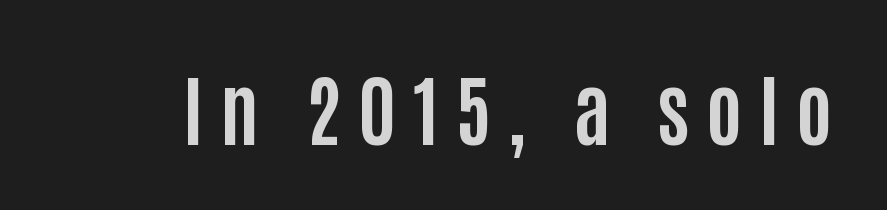
Q: Is the text bold? A: Yes.
Q: Is the text italic (slanted)? A: No, it is upright.
Q: Is the typeface a serif or a sans-serif typeface? A: Sans-serif.
Q: Is the text underlined? A: No.
Q: Is the spacing between letters normal or unusually wide? A: Unusually wide.
Q: Width (condensed, normal, or wide)? A: Condensed.
Q: Stroke contrast? A: Low.
Q: x-height? A: Large.
Q: Monospaced? A: No.
